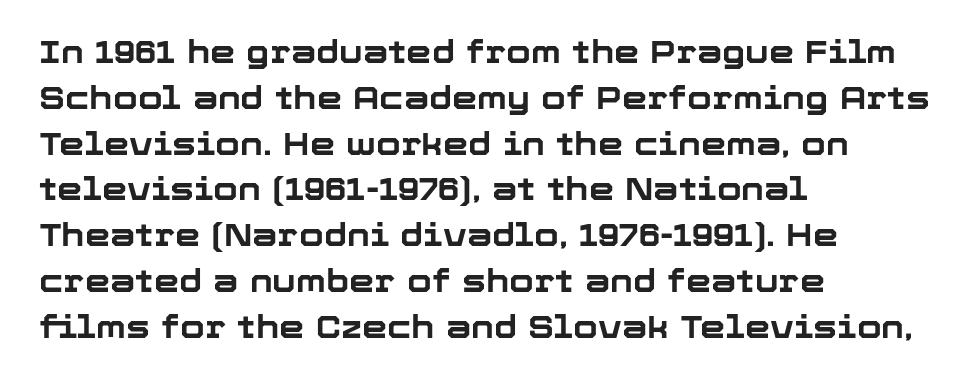
The image shows 32 px bold sans-serif type, upright; set left-aligned, normal line spacing (1.43x), normal letter spacing, not underlined; low stroke contrast and a medium x-height.
